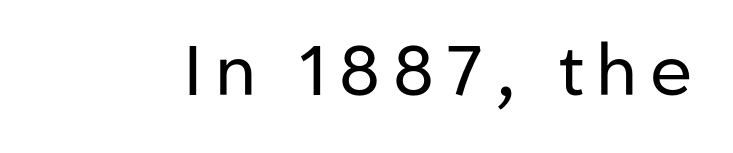
{"serif": "no", "italic": "no", "bold": "no", "weight": "regular", "width": "normal", "stroke_contrast": "low", "x_height": "medium", "monospaced": "no", "underline": "no", "glyph_px": 70}
